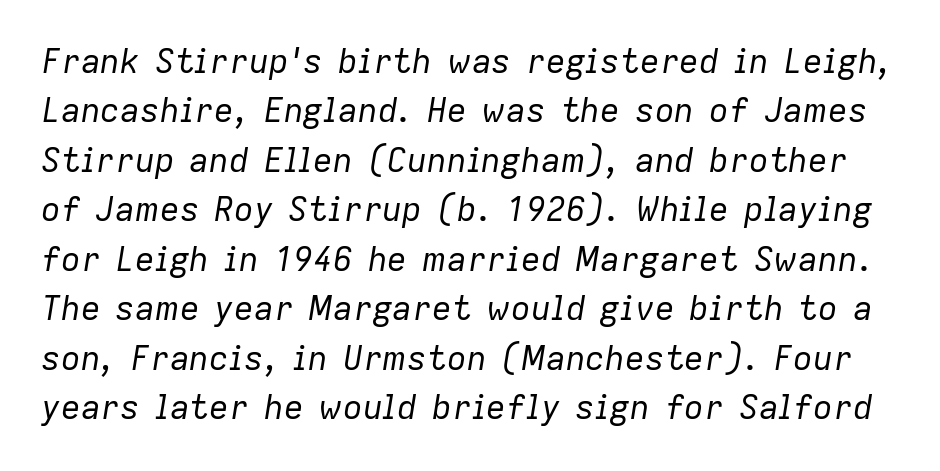
Q: Is the text bold? A: No.
Q: Is the text italic (slanted)? A: Yes, it leans right by about 9 degrees.
Q: Is the text underlined? A: No.
Q: Is the spacing between letters normal or unusually wide? A: Normal.
Q: Is the spacing between lines tight, normal or loose? A: Normal.
Q: Width (condensed, normal, or wide)? A: Normal.
Q: Stroke contrast? A: Low.
Q: x-height? A: Medium.
Q: Monospaced? A: No.
